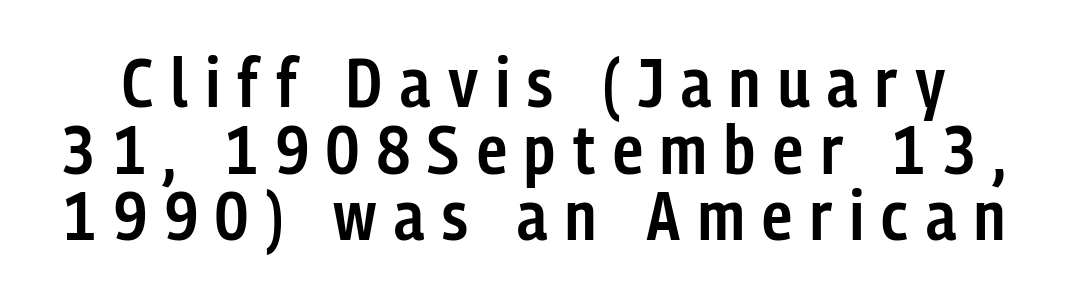
{"serif": "no", "italic": "no", "bold": "semi", "weight": "semibold", "width": "condensed", "stroke_contrast": "low", "x_height": "medium", "monospaced": "no", "underline": "no", "line_spacing": "tight", "line_spacing_ratio": 0.98, "letter_spacing": "wide", "letter_spacing_em": 0.26, "glyph_px": 68}
